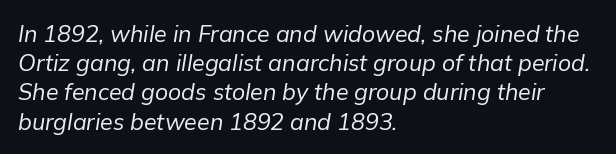
Q: Is the text bold? A: No.
Q: Is the text italic (slanted)? A: Yes, it leans right by about 9 degrees.
Q: Is the text underlined? A: No.
Q: How is the paragraph aligned? A: Left-aligned.
Q: Is the spacing between letters normal or unusually wide? A: Normal.
Q: Is the spacing between lines tight, normal or loose? A: Normal.
